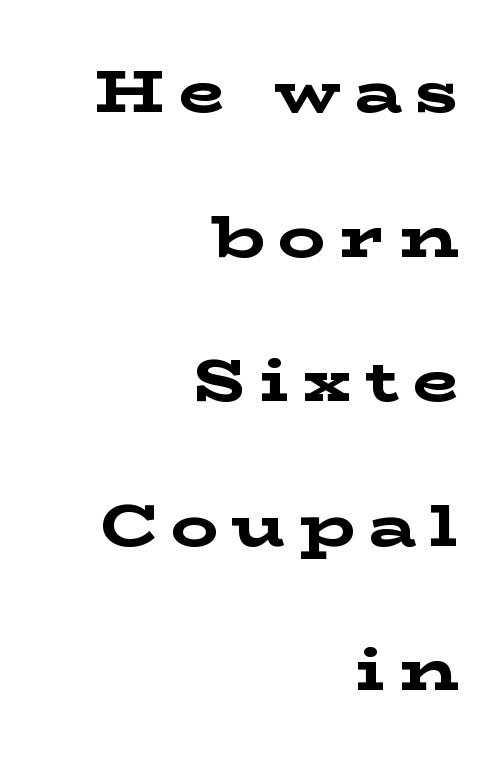
To sum up the face: it has serifs. A typesetter would call this leading open, well beyond the default. Here the designer chose a conventional face with non-uniform glyph widths. Look at the tracking — it's clearly loosened, letters drifting apart.
